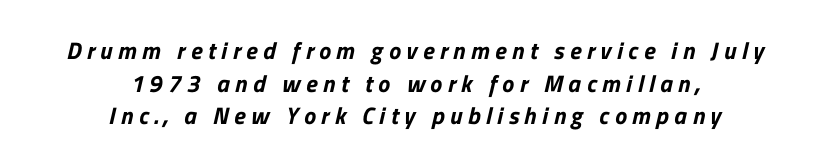
Q: Is the text underlined? A: No.
Q: How is the paragraph aligned? A: Centered.
Q: Is the spacing between letters normal or unusually wide? A: Unusually wide.
Q: Is the spacing between lines tight, normal or loose? A: Normal.
